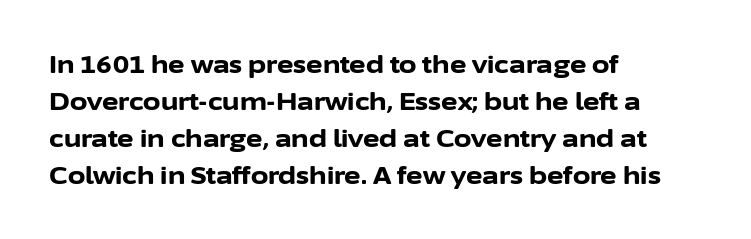
The image shows 25 px bold type, upright; set left-aligned, normal line spacing (1.48x), normal letter spacing, not underlined.
